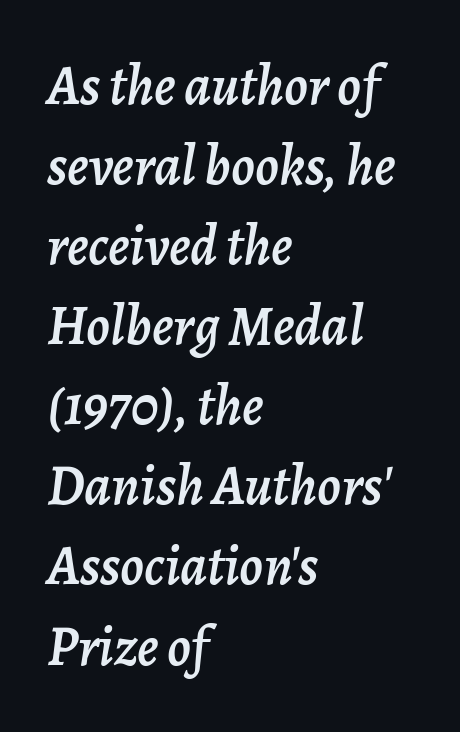
Q: Is the text italic (slanted)? A: Yes, it leans right by about 7 degrees.
Q: Is the text underlined? A: No.
Q: How is the paragraph aligned? A: Left-aligned.
Q: Is the spacing between letters normal or unusually wide? A: Normal.
Q: Is the spacing between lines tight, normal or loose? A: Normal.
Q: Width (condensed, normal, or wide)? A: Normal.
Q: Stroke contrast? A: Low.
Q: x-height? A: Medium.
Q: Monospaced? A: No.
